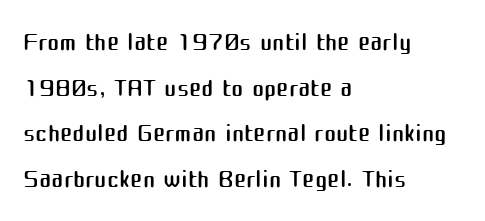
{"serif": "no", "italic": "no", "bold": "no", "weight": "regular", "width": "normal", "stroke_contrast": "medium", "x_height": "medium", "monospaced": "no", "underline": "no", "align": "left", "line_spacing_ratio": 1.23, "letter_spacing": "normal", "letter_spacing_em": 0.0, "glyph_px": 37}
